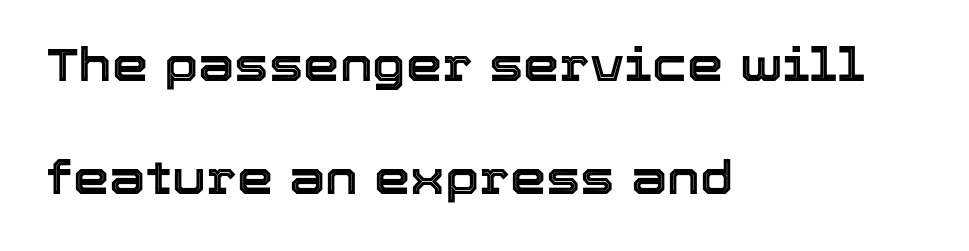
{"italic": "no", "width": "normal", "x_height": "medium", "monospaced": "no", "underline": "no", "align": "left", "line_spacing": "loose", "line_spacing_ratio": 2.46, "letter_spacing": "normal", "letter_spacing_em": 0.0, "glyph_px": 46}
